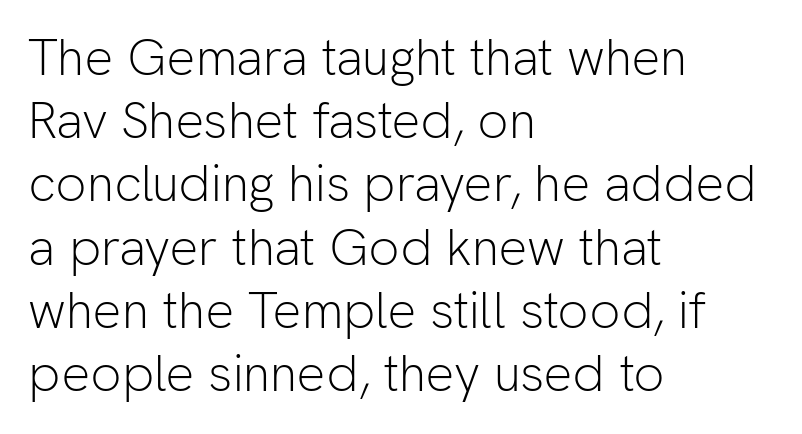
Q: Is the text bold? A: No.
Q: Is the text italic (slanted)? A: No, it is upright.
Q: Is the typeface a serif or a sans-serif typeface? A: Sans-serif.
Q: Is the text underlined? A: No.
Q: How is the paragraph aligned? A: Left-aligned.
Q: Is the spacing between letters normal or unusually wide? A: Normal.
Q: Width (condensed, normal, or wide)? A: Normal.
Q: Stroke contrast? A: Low.
Q: x-height? A: Medium.
Q: Monospaced? A: No.
